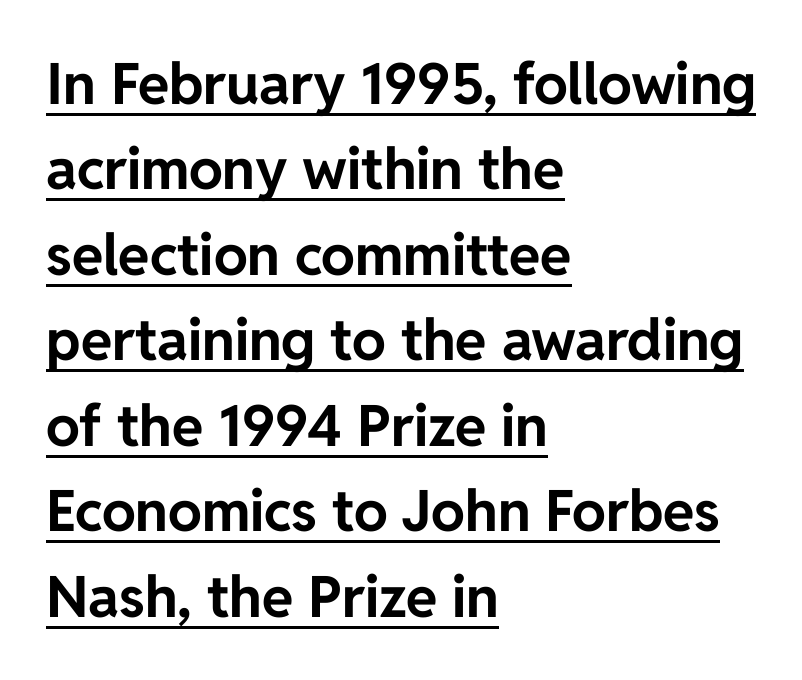
{"serif": "no", "italic": "no", "bold": "yes", "weight": "bold", "width": "normal", "stroke_contrast": "low", "x_height": "medium", "monospaced": "no", "underline": "yes", "align": "left", "line_spacing": "normal", "line_spacing_ratio": 1.5, "letter_spacing": "normal", "letter_spacing_em": 0.0, "glyph_px": 57}
